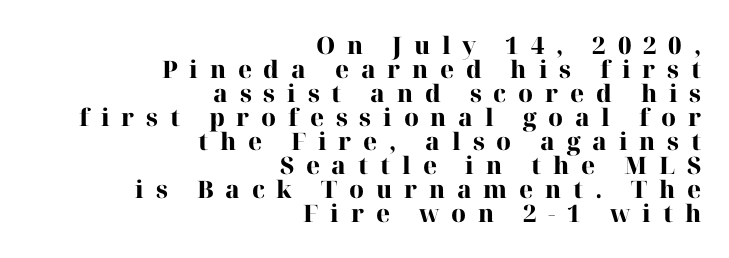
The image shows 24 px bold type, upright; set right-aligned, tight line spacing (1.0x), unusually wide letter spacing (+0.49 em), not underlined.
